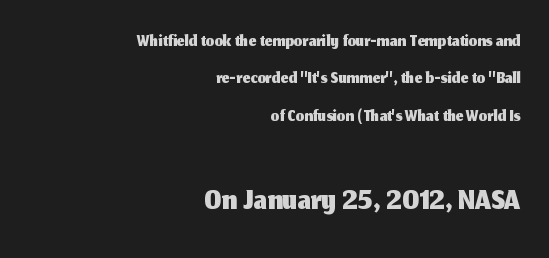
The image shows 48 px sans-serif type, upright; set right-aligned, normal line spacing (1.38x), normal letter spacing, not underlined; the second (bottom) block is 1.78x larger; medium stroke contrast and a medium x-height.
